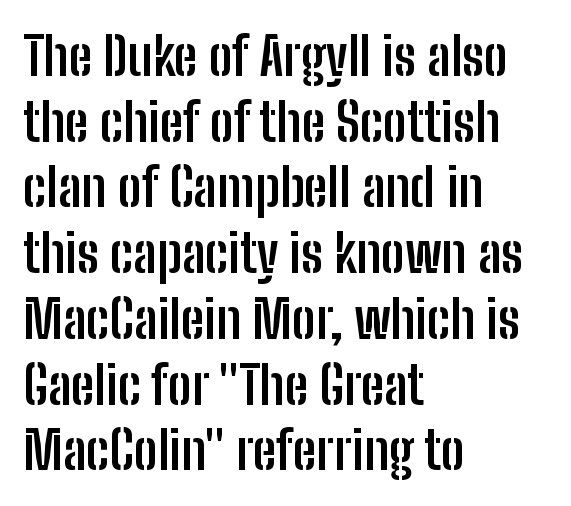
{"serif": "no", "italic": "no", "bold": "yes", "weight": "semibold", "width": "condensed", "stroke_contrast": "low", "x_height": "medium", "monospaced": "no", "underline": "no", "align": "left", "line_spacing_ratio": 1.24, "letter_spacing": "normal", "letter_spacing_em": 0.0, "glyph_px": 53}
